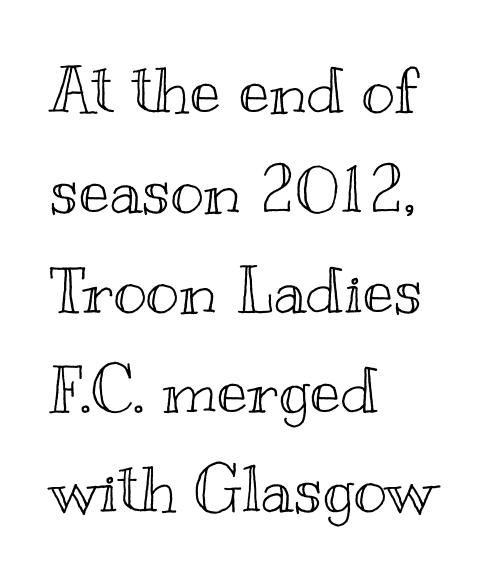
Descender tails drop into unmarked territory. Each line starts at the same left margin while the right side varies. The specimen reads as upright at a glance. Is this a fixed-width face? No — the glyphs have proportional, varying widths. This block has exactly the height ordinary leading produces. Short note: letters normally spaced.
